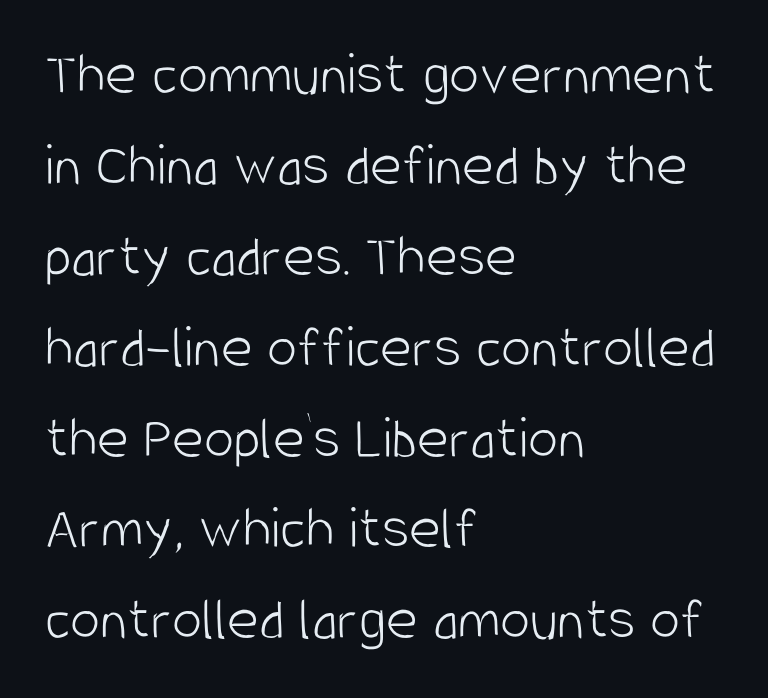
Q: Is the text bold? A: No.
Q: Is the text italic (slanted)? A: No, it is upright.
Q: Is the typeface a serif or a sans-serif typeface? A: Sans-serif.
Q: Is the text underlined? A: No.
Q: How is the paragraph aligned? A: Left-aligned.
Q: Is the spacing between letters normal or unusually wide? A: Normal.
Q: Is the spacing between lines tight, normal or loose? A: Normal.
Q: Width (condensed, normal, or wide)? A: Condensed.
Q: Stroke contrast? A: Low.
Q: x-height? A: Large.
Q: Monospaced? A: No.
